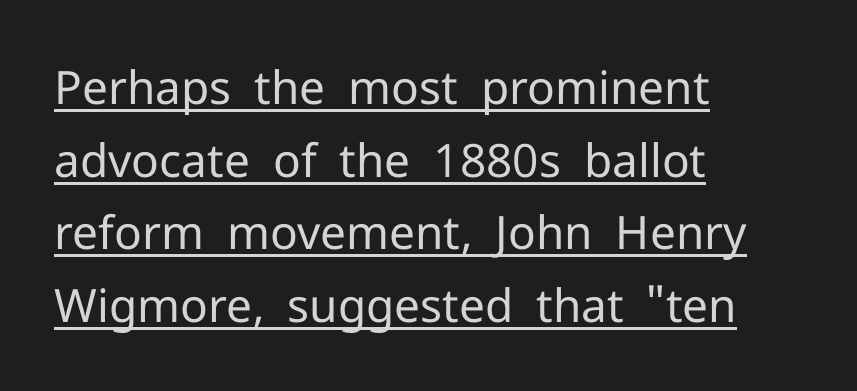
The image shows 46 px regular-weight sans-serif type, upright; set left-aligned, normal line spacing (1.58x), normal letter spacing, underlined; low stroke contrast and a medium x-height.
